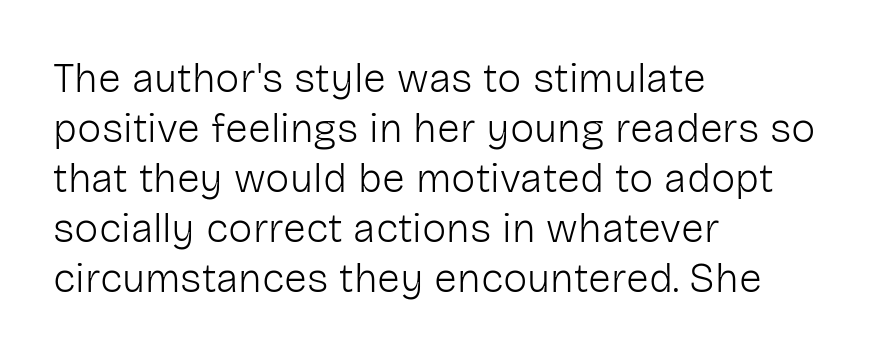
The image shows 41 px light sans-serif type, upright; set left-aligned, line spacing 1.22x, normal letter spacing, not underlined; low stroke contrast and a medium x-height.
